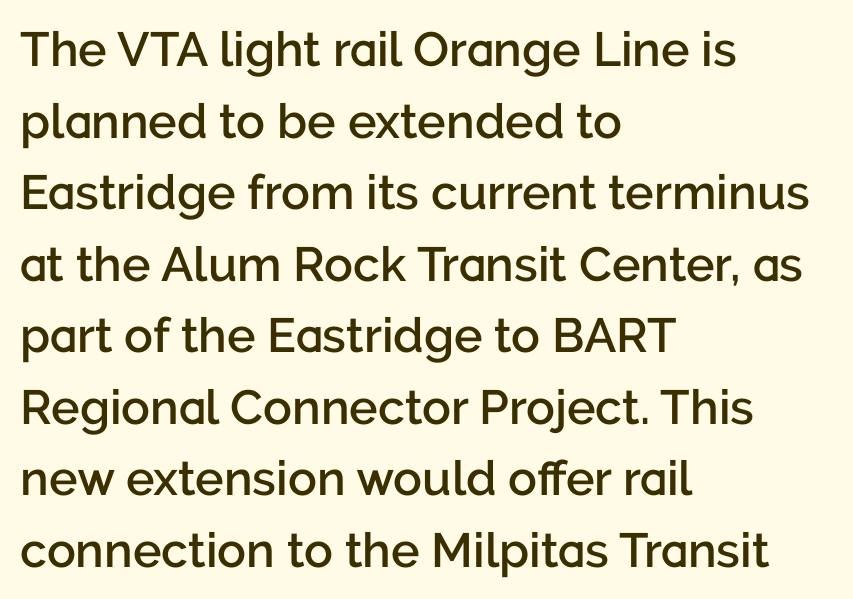
{"serif": "no", "italic": "no", "bold": "semi", "weight": "semibold", "width": "normal", "stroke_contrast": "low", "x_height": "medium", "monospaced": "no", "underline": "no", "align": "left", "line_spacing": "normal", "line_spacing_ratio": 1.49, "letter_spacing": "normal", "letter_spacing_em": 0.0, "glyph_px": 48}
